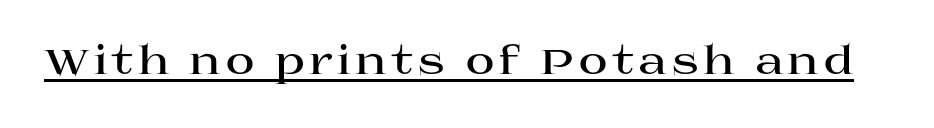
Look at the bottom of the vertical strokes: they flare into serifs here. Here the designer chose a conventional face with non-uniform glyph widths. A typesetter would mark this as roman, not italic. Does a line run under the words? Yes, clearly.
